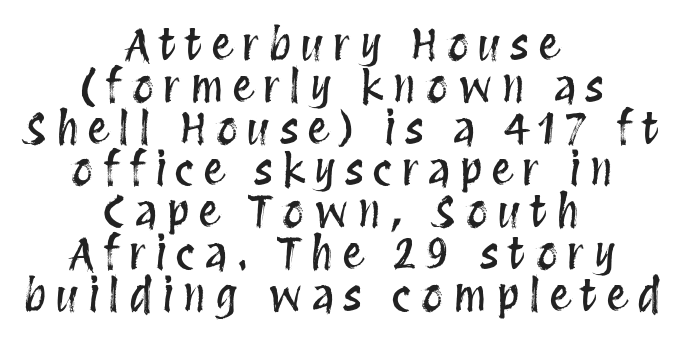
Q: Is the text italic (slanted)? A: No, it is upright.
Q: Is the text underlined? A: No.
Q: How is the paragraph aligned? A: Centered.
Q: Is the spacing between letters normal or unusually wide? A: Unusually wide.
Q: Is the spacing between lines tight, normal or loose? A: Tight.
Q: Width (condensed, normal, or wide)? A: Condensed.
Q: Stroke contrast? A: Medium.
Q: x-height? A: Large.
Q: Monospaced? A: No.
